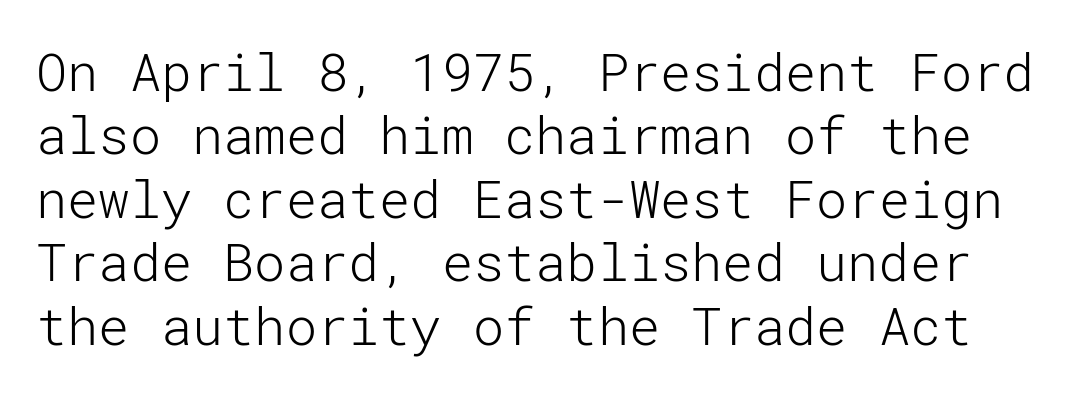
Underline: absent. Nobody touched the tracking dial on this one. The axis of the letterforms is exactly vertical. The letterforms sit at book weight or below. Serif or sans? Sans — the stroke terminals are bare.
